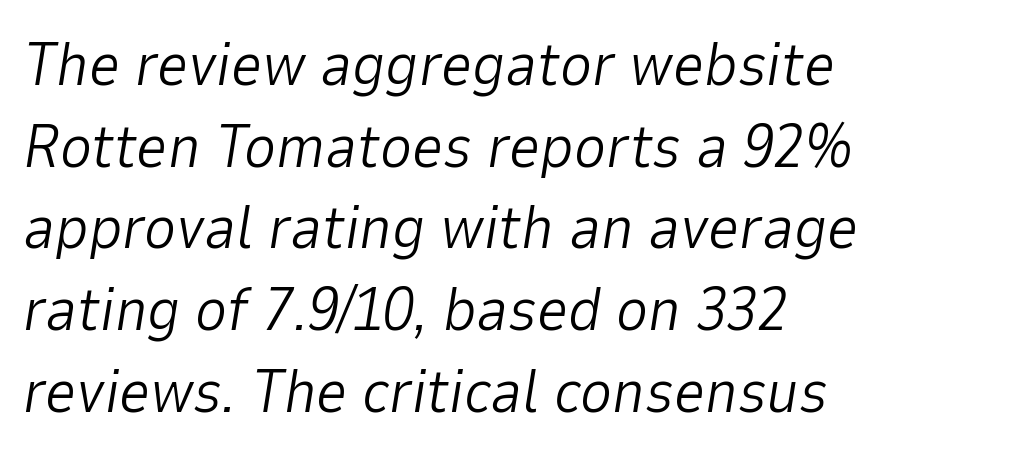
Check the space under the baseline: it is left empty. The paragraph has a hard left edge and a soft right edge. Summary of vertical rhythm: regular, with standard interline spacing. The rendering uses natural spacing where letterforms have individual widths. Nobody touched the tracking dial on this one. The axis of the letterforms is tilted away from vertical.
